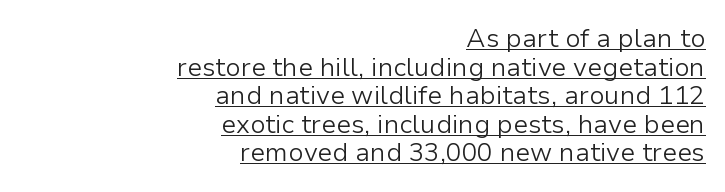
{"italic": "no", "bold": "no", "underline": "yes", "align": "right", "line_spacing": "tight", "line_spacing_ratio": 1.1, "letter_spacing": "normal", "letter_spacing_em": 0.0, "glyph_px": 26}
